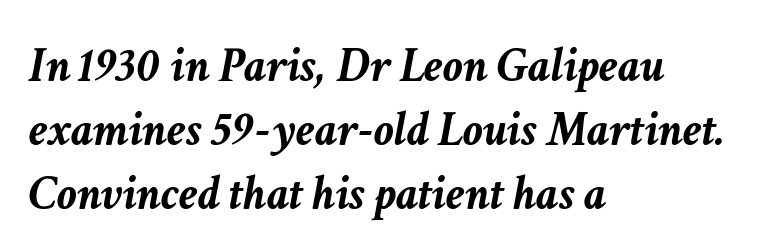
The image shows 49 px semibold type, italic (leaning right); set left-aligned, normal line spacing (1.31x), normal letter spacing, not underlined; low stroke contrast and a medium x-height.
